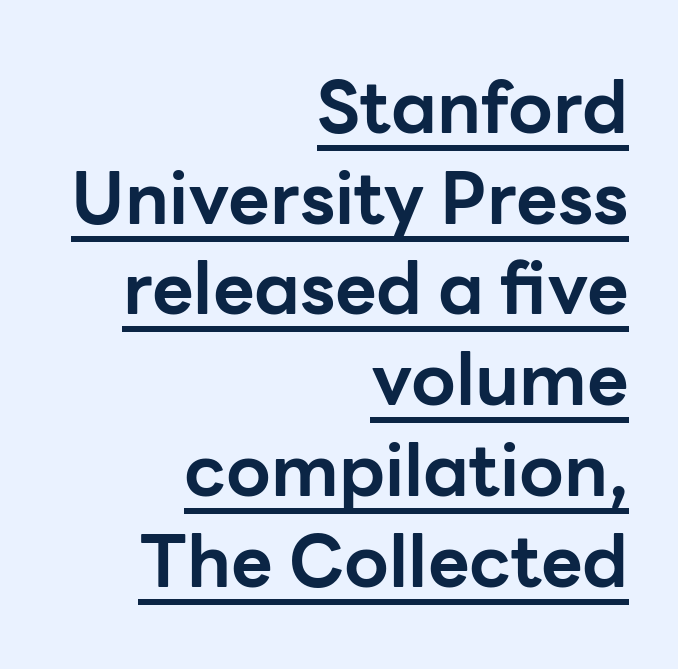
Q: Is the text bold? A: Yes.
Q: Is the text italic (slanted)? A: No, it is upright.
Q: Is the typeface a serif or a sans-serif typeface? A: Sans-serif.
Q: Is the text underlined? A: Yes.
Q: How is the paragraph aligned? A: Right-aligned.
Q: Is the spacing between letters normal or unusually wide? A: Normal.
Q: Is the spacing between lines tight, normal or loose? A: Normal.
Q: Width (condensed, normal, or wide)? A: Normal.
Q: Stroke contrast? A: Low.
Q: x-height? A: Medium.
Q: Monospaced? A: No.
